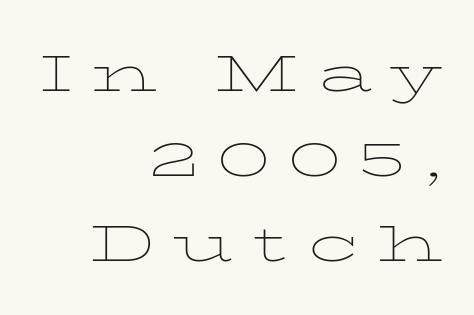
The letters advance in unequal steps, a hallmark of proportional type. The passage is arranged like a letterhead date or caption credit — flush right. The face used here is rendered with a markedly widened letterfit. Style check: upright.
